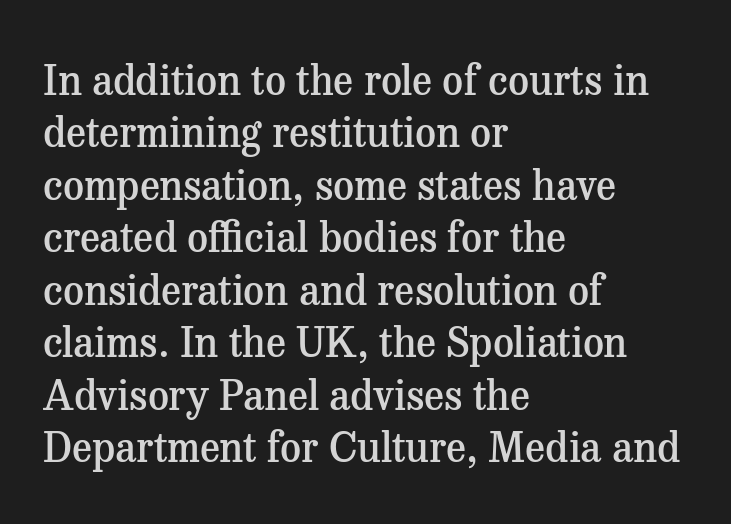
Weight check: semibold — heavier than regular, not quite bold. If you drew a ruler down the left edge, every line would touch it. Proportional: the letters do not fall into vertical columns. The string is rendered with underlining switched off. Typographically, this falls in the serif category. Observe the ordinary spacing: letters are neighbours, not strangers.
